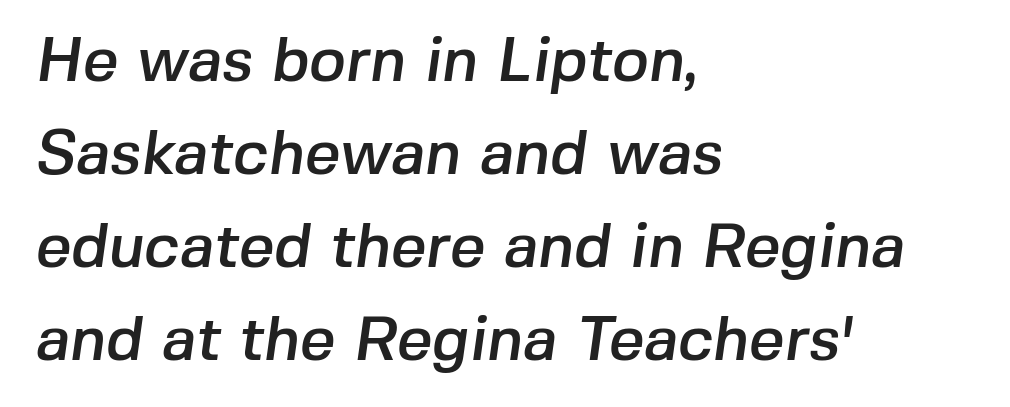
Q: Is the typeface a serif or a sans-serif typeface? A: Sans-serif.
Q: Is the text underlined? A: No.
Q: How is the paragraph aligned? A: Left-aligned.
Q: Is the spacing between letters normal or unusually wide? A: Normal.
Q: Is the spacing between lines tight, normal or loose? A: Normal.
Q: Width (condensed, normal, or wide)? A: Normal.
Q: Stroke contrast? A: Low.
Q: x-height? A: Medium.
Q: Monospaced? A: No.
